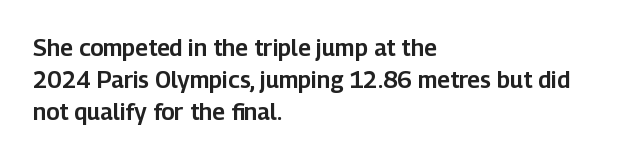
Q: Is the text italic (slanted)? A: No, it is upright.
Q: Is the text underlined? A: No.
Q: How is the paragraph aligned? A: Left-aligned.
Q: Is the spacing between letters normal or unusually wide? A: Normal.
Q: Is the spacing between lines tight, normal or loose? A: Normal.
